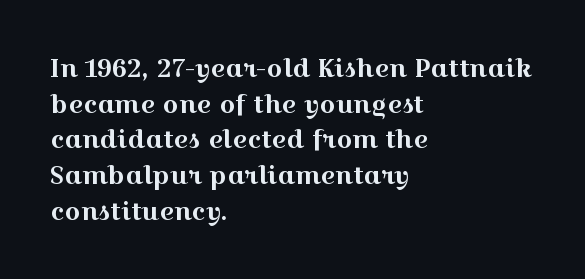
The image shows 25 px text type, upright; set left-aligned, normal line spacing (1.43x), normal letter spacing, not underlined.
